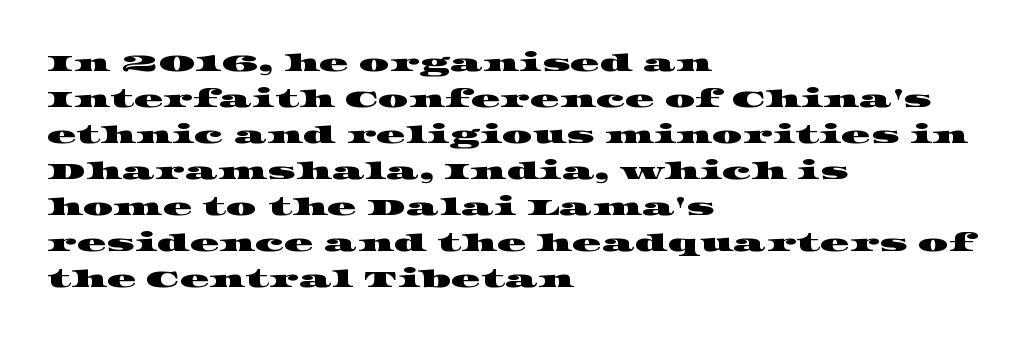
{"underline": "no", "align": "left", "line_spacing": "normal", "line_spacing_ratio": 1.5, "letter_spacing": "normal", "letter_spacing_em": 0.0, "glyph_px": 24}
